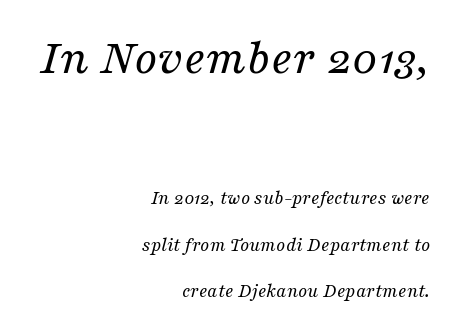
{"serif": "yes", "italic": "yes", "lean": "right", "slant_degrees": 16, "bold": "no", "weight": "regular", "width": "normal", "stroke_contrast": "medium", "x_height": "medium", "monospaced": "no", "underline": "no", "align": "right", "line_spacing": "loose", "line_spacing_ratio": 2.32, "letter_spacing": "normal", "letter_spacing_em": 0.0, "larger_block": "first", "size_ratio": 2.55, "glyph_px": 51}
